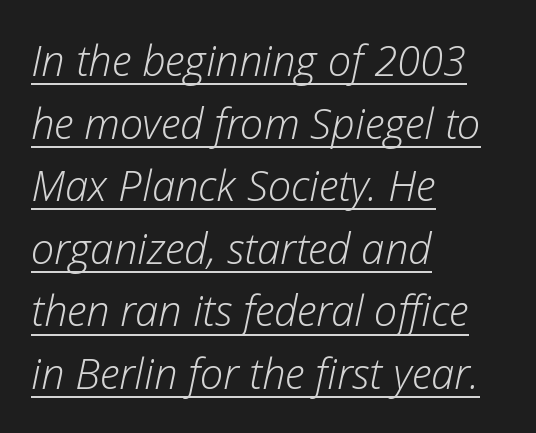
{"italic": "yes", "lean": "right", "slant_degrees": 12, "bold": "no", "weight": "light", "width": "normal", "stroke_contrast": "low", "x_height": "medium", "monospaced": "no", "underline": "yes", "align": "left", "line_spacing": "normal", "line_spacing_ratio": 1.49, "letter_spacing": "normal", "letter_spacing_em": 0.0, "glyph_px": 42}
